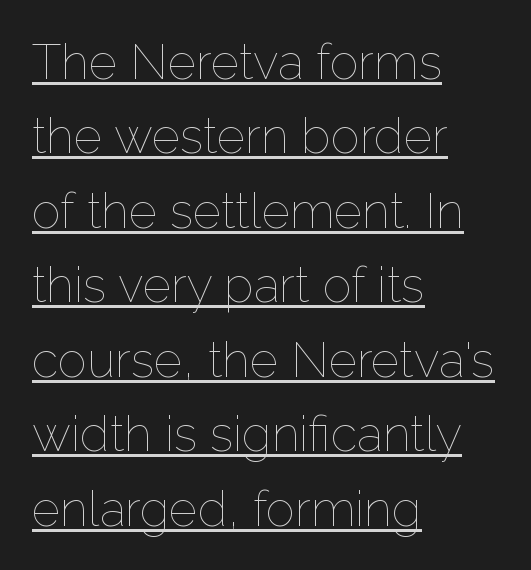
Q: Is the text bold? A: No.
Q: Is the text italic (slanted)? A: No, it is upright.
Q: Is the text underlined? A: Yes.
Q: How is the paragraph aligned? A: Left-aligned.
Q: Is the spacing between letters normal or unusually wide? A: Normal.
Q: Is the spacing between lines tight, normal or loose? A: Normal.
Q: Width (condensed, normal, or wide)? A: Normal.
Q: Stroke contrast? A: Low.
Q: x-height? A: Medium.
Q: Monospaced? A: No.
